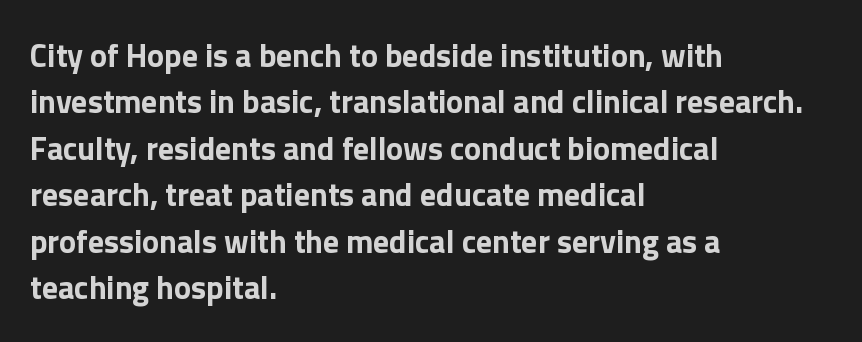
The image shows 32 px bold sans-serif type, upright; set left-aligned, normal line spacing (1.45x), normal letter spacing, not underlined; low stroke contrast and a medium x-height.
